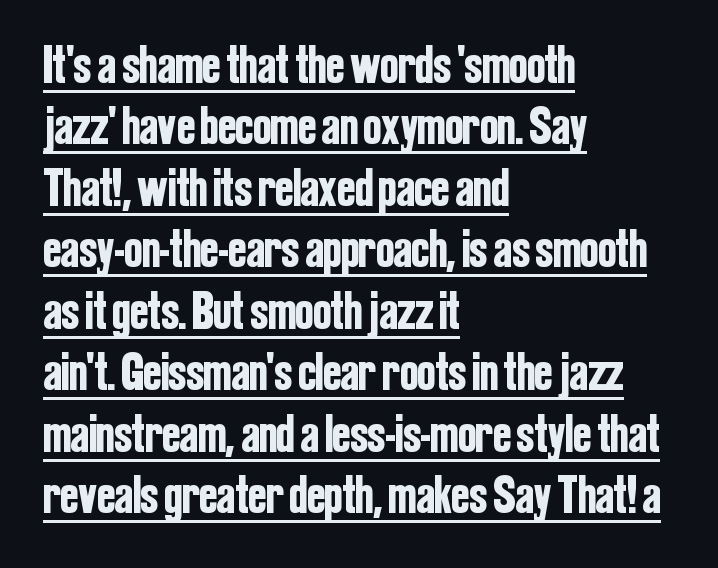
Q: Is the text italic (slanted)? A: No, it is upright.
Q: Is the typeface a serif or a sans-serif typeface? A: Sans-serif.
Q: Is the text underlined? A: Yes.
Q: How is the paragraph aligned? A: Left-aligned.
Q: Is the spacing between letters normal or unusually wide? A: Normal.
Q: Width (condensed, normal, or wide)? A: Condensed.
Q: Stroke contrast? A: Low.
Q: x-height? A: Medium.
Q: Monospaced? A: No.
